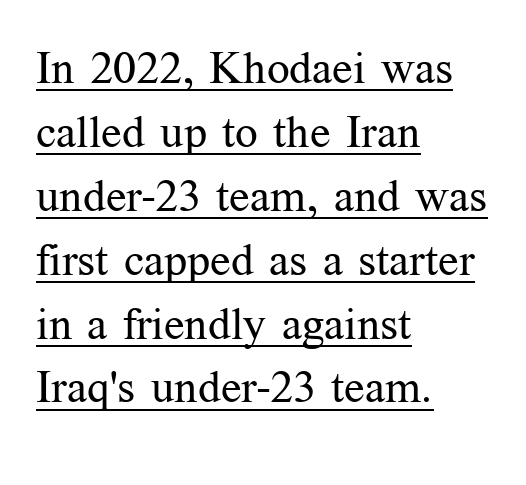
{"serif": "yes", "italic": "no", "bold": "no", "weight": "regular", "width": "normal", "stroke_contrast": "medium", "x_height": "medium", "monospaced": "no", "underline": "yes", "align": "left", "line_spacing": "normal", "line_spacing_ratio": 1.42, "letter_spacing": "normal", "letter_spacing_em": 0.0, "glyph_px": 45}
